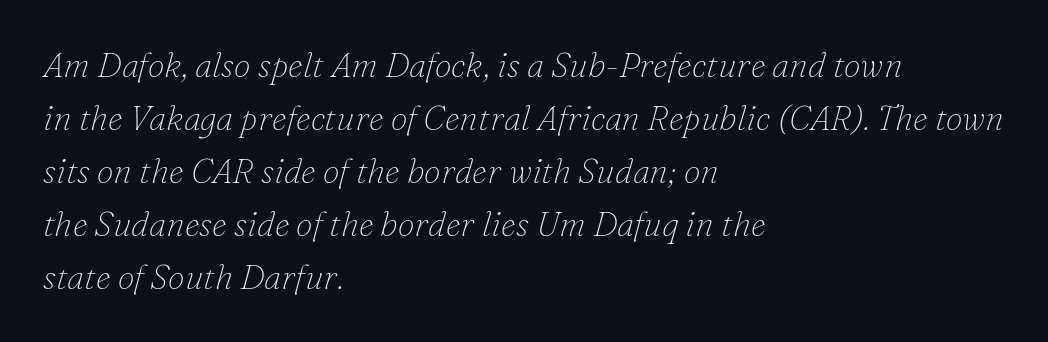
{"serif": "yes", "italic": "yes", "lean": "right", "slant_degrees": 16, "bold": "no", "weight": "thin", "width": "normal", "stroke_contrast": "low", "x_height": "small", "monospaced": "no", "underline": "no", "align": "left", "line_spacing": "normal", "line_spacing_ratio": 1.56, "letter_spacing": "normal", "letter_spacing_em": 0.0, "glyph_px": 34}
